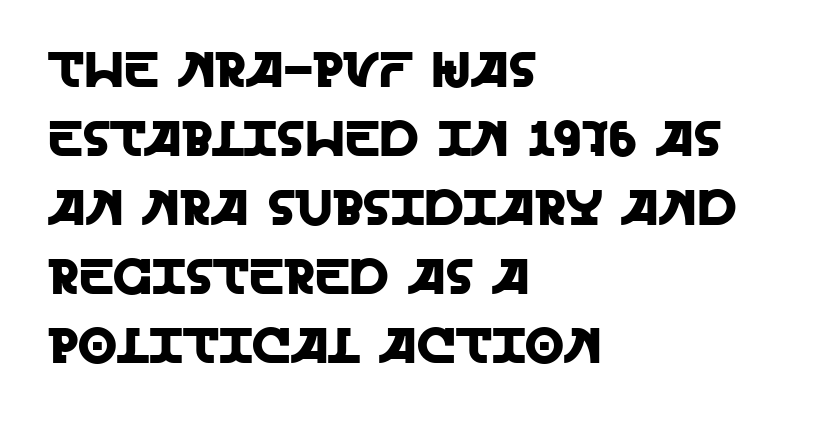
The image shows 50 px sans-serif type, upright; set left-aligned, normal line spacing (1.38x), normal letter spacing, not underlined; a large x-height.
